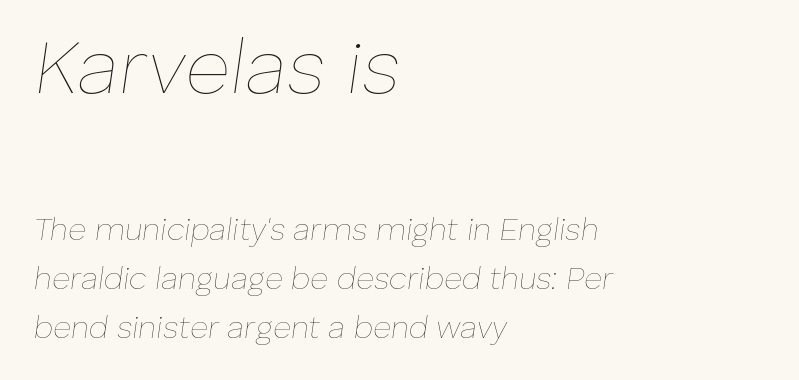
{"italic": "yes", "lean": "right", "slant_degrees": 8, "bold": "no", "weight": "thin", "width": "normal", "stroke_contrast": "low", "x_height": "medium", "monospaced": "no", "underline": "no", "align": "left", "line_spacing": "normal", "line_spacing_ratio": 1.57, "letter_spacing": "normal", "letter_spacing_em": 0.0, "larger_block": "first", "size_ratio": 2.48, "glyph_px": 77}
